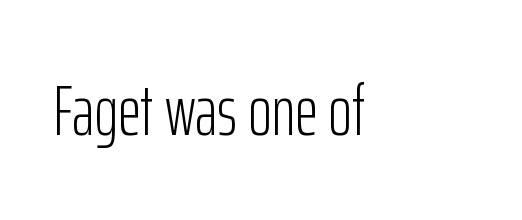
Q: Is the text bold? A: No.
Q: Is the text italic (slanted)? A: No, it is upright.
Q: Is the typeface a serif or a sans-serif typeface? A: Sans-serif.
Q: Is the text underlined? A: No.
Q: Is the spacing between letters normal or unusually wide? A: Normal.
Q: Width (condensed, normal, or wide)? A: Condensed.
Q: Stroke contrast? A: Low.
Q: x-height? A: Medium.
Q: Monospaced? A: No.
